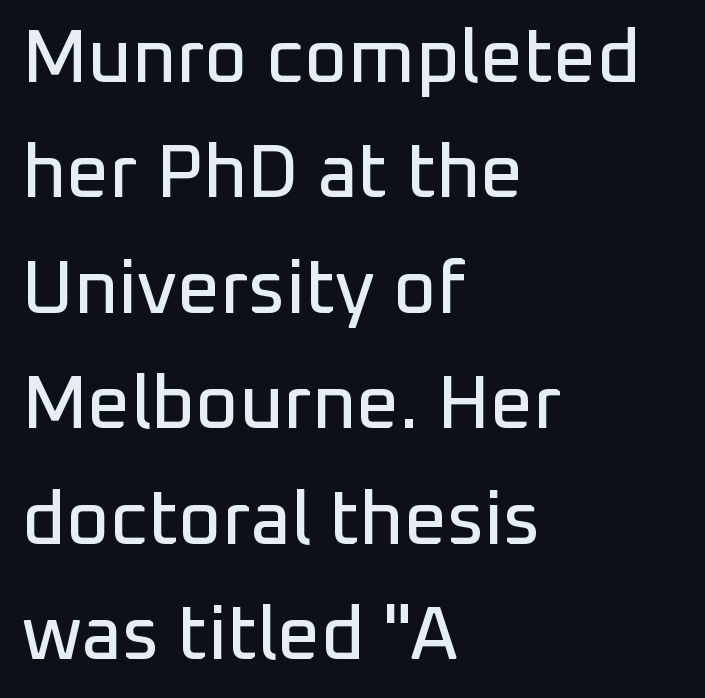
The image shows 75 px sans-serif type, upright; set left-aligned, normal line spacing (1.54x), normal letter spacing, not underlined; low stroke contrast and a medium x-height.
